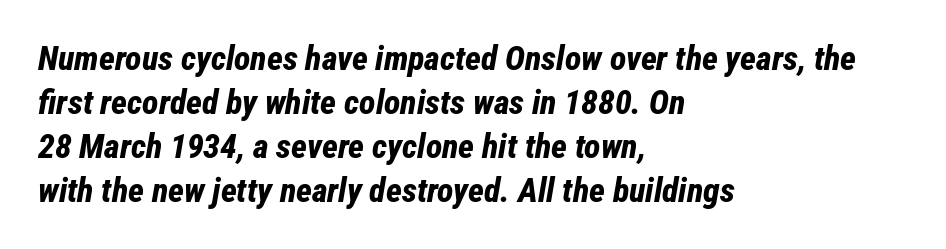
Characters follow at the spacing the type designer built in. Slant detected: the letters are inclined. Character widths vary here, with narrow letters taking less room than wide ones. Descender tails drop into unmarked territory. A full-strength bold gives these letters their thick strokes.
